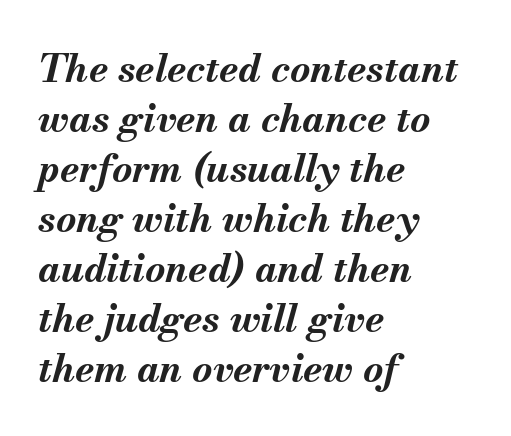
The image shows 39 px bold type, italic (leaning right); set left-aligned, normal line spacing (1.28x), normal letter spacing, not underlined; medium stroke contrast and a small x-height.
